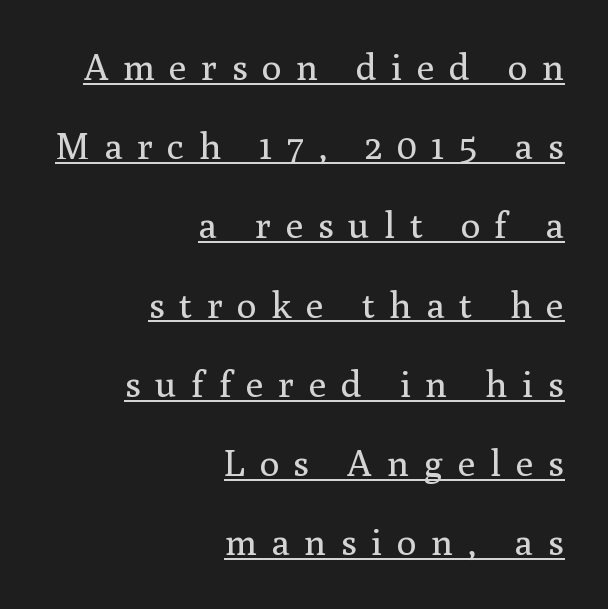
The image shows 37 px regular-weight serif type, upright; set right-aligned, loose line spacing (2.14x), unusually wide letter spacing (+0.39 em), underlined; medium stroke contrast and a medium x-height.
